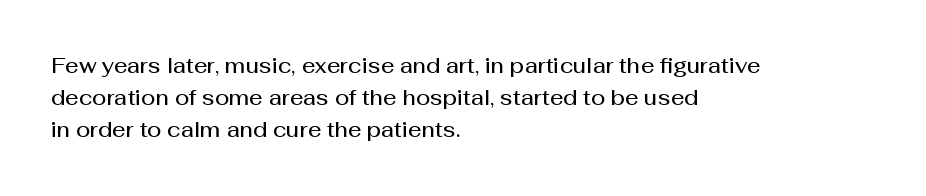
The image shows 21 px text type, upright; set left-aligned, normal line spacing (1.53x), normal letter spacing, not underlined.
